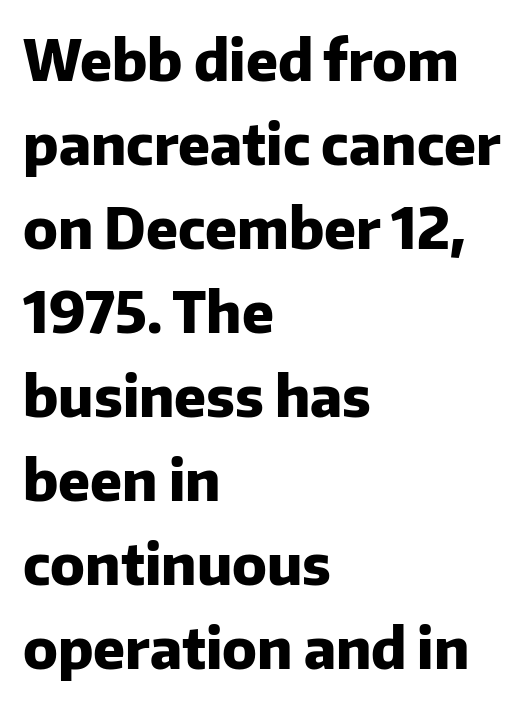
{"serif": "no", "italic": "no", "bold": "yes", "weight": "heavy", "width": "normal", "stroke_contrast": "low", "x_height": "medium", "monospaced": "no", "underline": "no", "align": "left", "line_spacing": "normal", "line_spacing_ratio": 1.5, "letter_spacing": "normal", "letter_spacing_em": 0.0, "glyph_px": 56}
